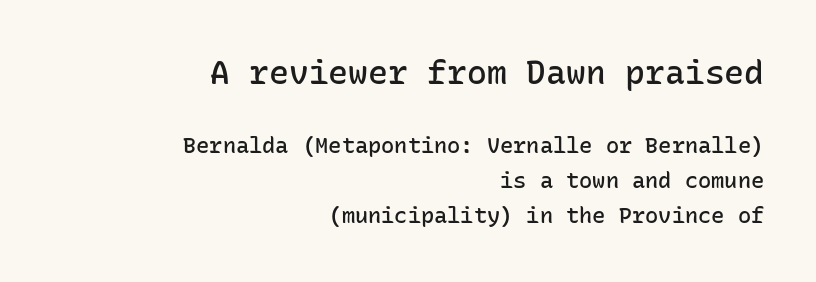
{"serif": "no", "italic": "no", "bold": "semi", "weight": "semibold", "width": "normal", "stroke_contrast": "low", "x_height": "medium", "monospaced": "yes", "underline": "no", "align": "right", "line_spacing": "normal", "line_spacing_ratio": 1.61, "letter_spacing": "normal", "letter_spacing_em": 0.0, "larger_block": "first", "size_ratio": 1.5, "glyph_px": 33}
